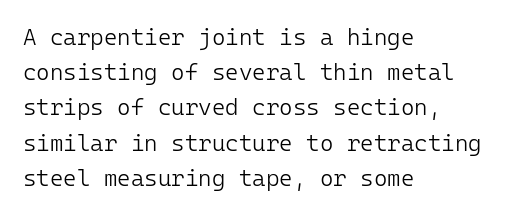
The image shows 23 px text type, upright; set left-aligned, normal line spacing (1.53x), normal letter spacing, not underlined.
